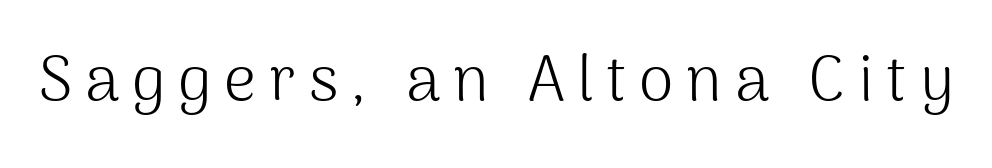
The image shows 63 px light sans-serif type, upright; set unusually wide letter spacing (+0.2 em), not underlined; medium stroke contrast and a medium x-height.
